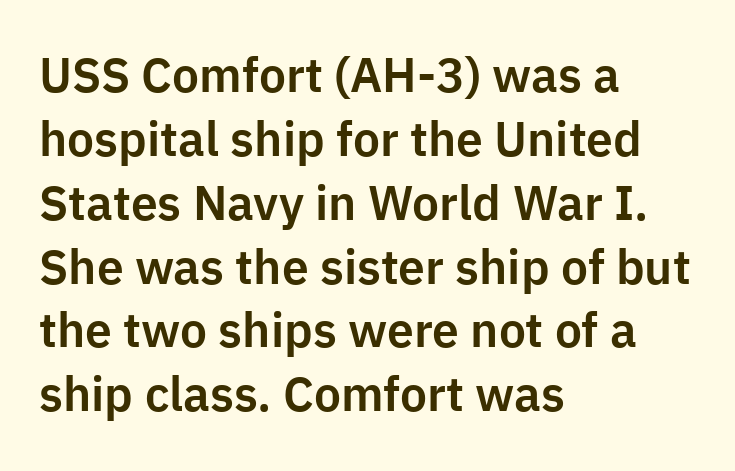
{"serif": "no", "italic": "no", "width": "normal", "stroke_contrast": "low", "x_height": "medium", "monospaced": "no", "underline": "no", "align": "left", "line_spacing": "normal", "line_spacing_ratio": 1.33, "letter_spacing": "normal", "letter_spacing_em": 0.0, "glyph_px": 48}
